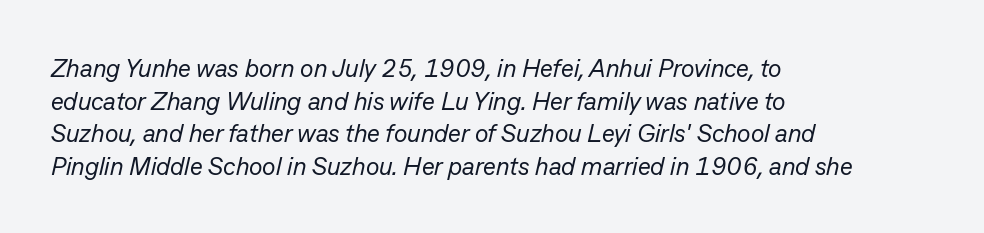
The image shows 25 px text type, italic (leaning right); set left-aligned, normal line spacing (1.31x), normal letter spacing, not underlined.
